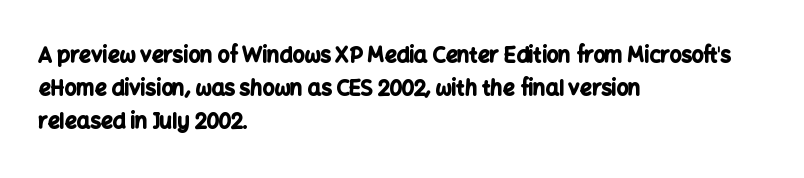
The image shows 21 px bold type, upright; set left-aligned, normal line spacing (1.57x), normal letter spacing, not underlined.
